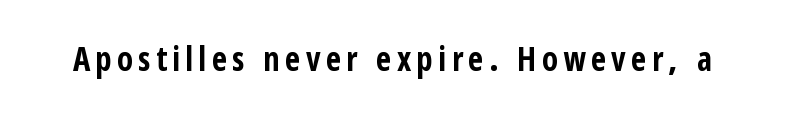
Q: Is the text bold? A: Yes.
Q: Is the text italic (slanted)? A: No, it is upright.
Q: Is the typeface a serif or a sans-serif typeface? A: Sans-serif.
Q: Is the text underlined? A: No.
Q: Width (condensed, normal, or wide)? A: Condensed.
Q: Stroke contrast? A: Low.
Q: x-height? A: Medium.
Q: Monospaced? A: No.
